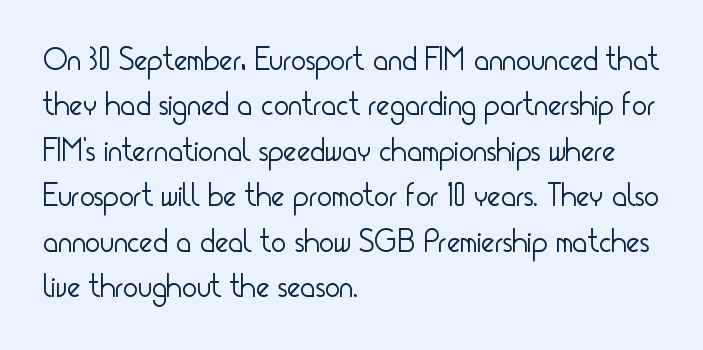
{"serif": "no", "italic": "no", "bold": "no", "weight": "light", "width": "condensed", "stroke_contrast": "low", "x_height": "small", "monospaced": "no", "underline": "no", "align": "left", "line_spacing": "normal", "line_spacing_ratio": 1.42, "letter_spacing": "normal", "letter_spacing_em": 0.0, "glyph_px": 32}
